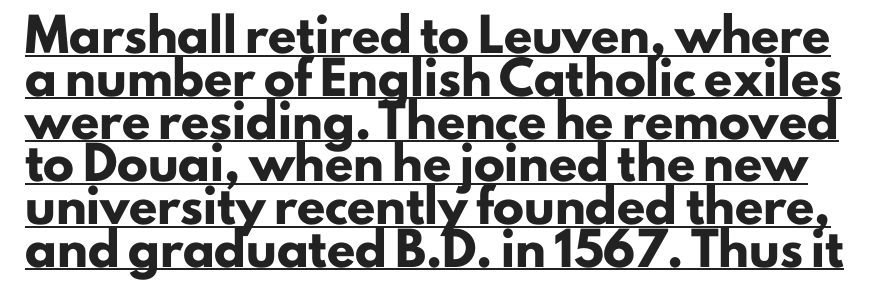
The image shows 31 px heavy sans-serif type, upright; set normal line spacing (1.38x), normal letter spacing, underlined; low stroke contrast and a small x-height.
